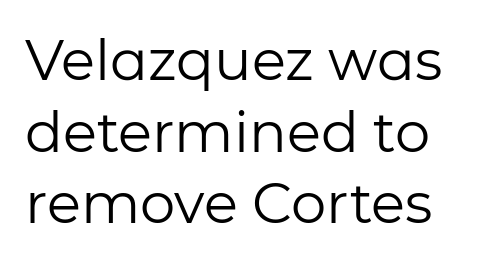
The line texture is even and compact thanks to regular tracking. Does the lettering tilt? It doesn't — this is upright. Does the leading feel generous? No, just average. Grotesque or geometric, the face here clearly has no serifs.
